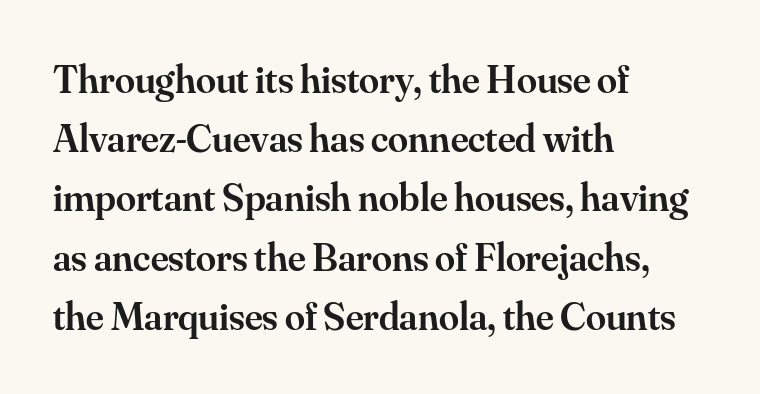
Q: Is the text bold? A: Semi-bold.
Q: Is the text italic (slanted)? A: No, it is upright.
Q: Is the typeface a serif or a sans-serif typeface? A: Serif.
Q: Is the text underlined? A: No.
Q: How is the paragraph aligned? A: Left-aligned.
Q: Is the spacing between letters normal or unusually wide? A: Normal.
Q: Is the spacing between lines tight, normal or loose? A: Normal.
Q: Width (condensed, normal, or wide)? A: Normal.
Q: Stroke contrast? A: Medium.
Q: x-height? A: Small.
Q: Monospaced? A: No.
